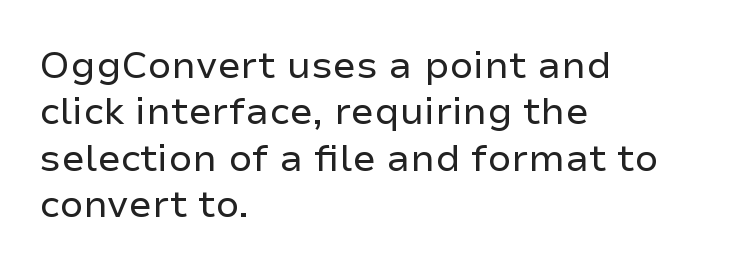
{"serif": "no", "italic": "no", "bold": "no", "weight": "regular", "width": "normal", "stroke_contrast": "low", "x_height": "medium", "monospaced": "no", "underline": "no", "align": "left", "line_spacing_ratio": 1.22, "letter_spacing": "normal", "letter_spacing_em": 0.0, "glyph_px": 38}
